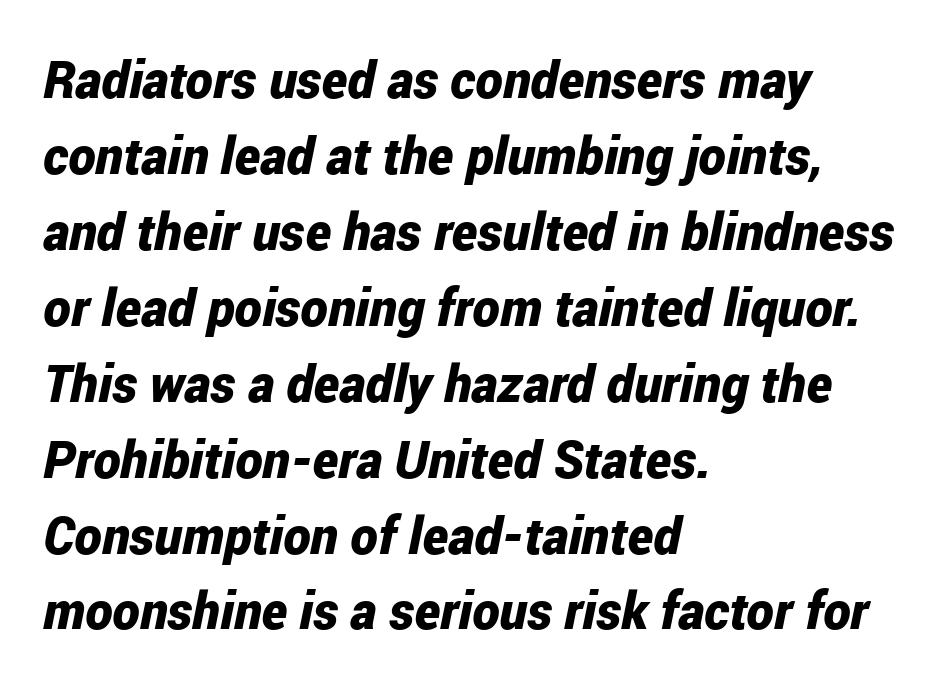
{"italic": "yes", "lean": "right", "slant_degrees": 12, "bold": "yes", "weight": "bold", "width": "condensed", "stroke_contrast": "low", "x_height": "medium", "monospaced": "no", "underline": "no", "align": "left", "line_spacing": "normal", "line_spacing_ratio": 1.46, "letter_spacing": "normal", "letter_spacing_em": 0.0, "glyph_px": 52}
